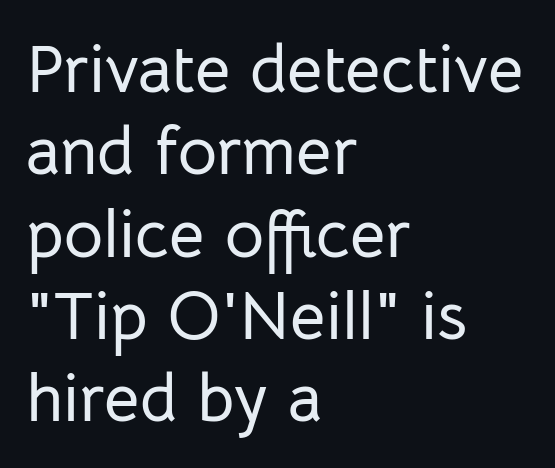
To sum up the face: it is a sans, with no serifs. Typeset ragged right — the left edge is the straight one. Do the characters align in a grid? No, the font is proportional. Default kerning and tracking; the words read as compact shapes.
